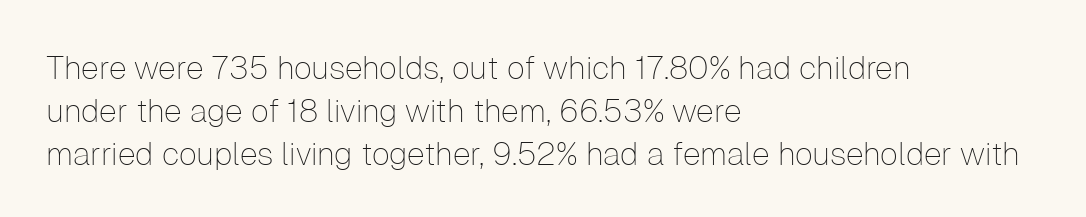
The image shows 32 px thin sans-serif type, upright; set left-aligned, normal line spacing (1.35x), normal letter spacing, not underlined; low stroke contrast and a medium x-height.
